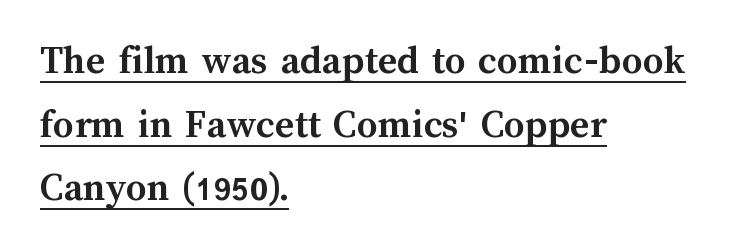
The image shows 41 px semibold type, upright; set left-aligned, normal line spacing (1.55x), normal letter spacing, underlined; medium stroke contrast and a medium x-height.
